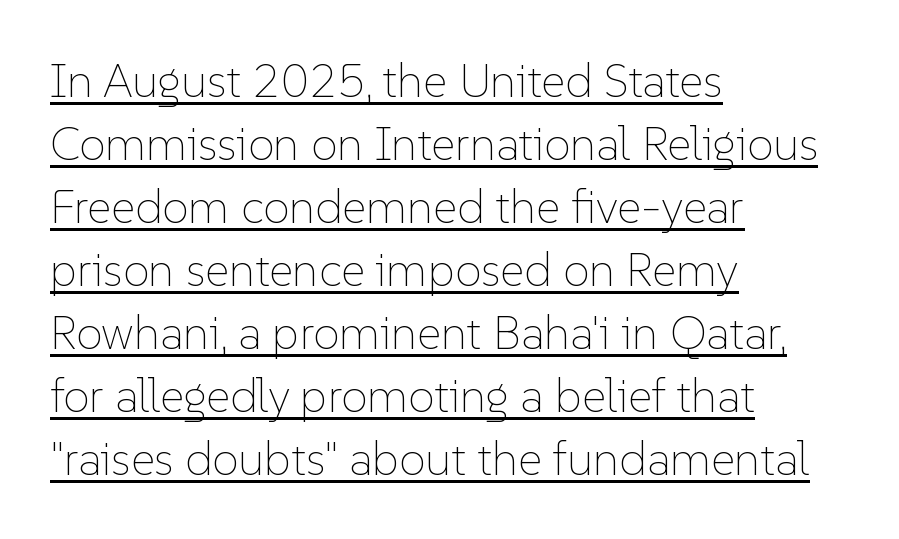
The font's upright variant was chosen for this text. The words here are underlined. Nobody touched the tracking dial on this one. This reads as an unemphasized weight, regular at the heaviest.
